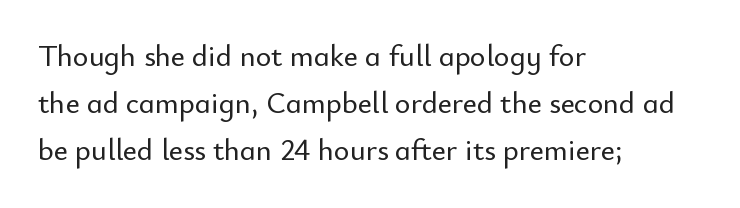
Q: Is the text italic (slanted)? A: No, it is upright.
Q: Is the typeface a serif or a sans-serif typeface? A: Sans-serif.
Q: Is the text underlined? A: No.
Q: How is the paragraph aligned? A: Left-aligned.
Q: Is the spacing between letters normal or unusually wide? A: Normal.
Q: Is the spacing between lines tight, normal or loose? A: Normal.
Q: Width (condensed, normal, or wide)? A: Normal.
Q: Stroke contrast? A: Low.
Q: x-height? A: Small.
Q: Monospaced? A: No.
